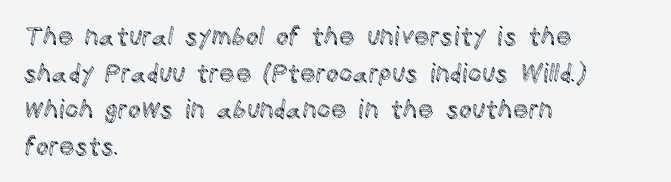
The image shows 25 px text type; set left-aligned, normal line spacing (1.47x), normal letter spacing, not underlined.
